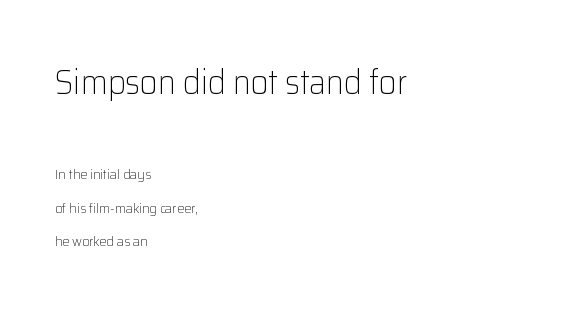
In terms of letterform style, serifs are entirely absent. Widely set lines give the paragraph a tall, airy silhouette. The font's upright variant was chosen for this text. Quick note: underline off.
